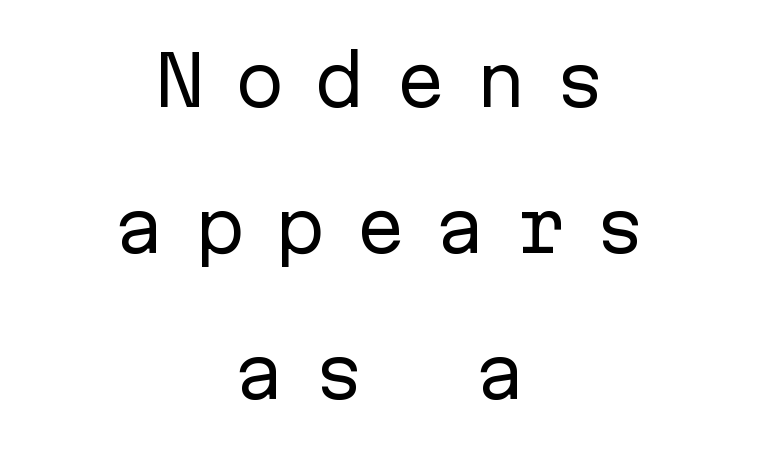
Q: Is the text bold? A: No.
Q: Is the text italic (slanted)? A: No, it is upright.
Q: Is the typeface a serif or a sans-serif typeface? A: Sans-serif.
Q: Is the text underlined? A: No.
Q: How is the paragraph aligned? A: Centered.
Q: Is the spacing between letters normal or unusually wide? A: Unusually wide.
Q: Is the spacing between lines tight, normal or loose? A: Loose.
Q: Width (condensed, normal, or wide)? A: Normal.
Q: Stroke contrast? A: Low.
Q: x-height? A: Medium.
Q: Monospaced? A: Yes.
